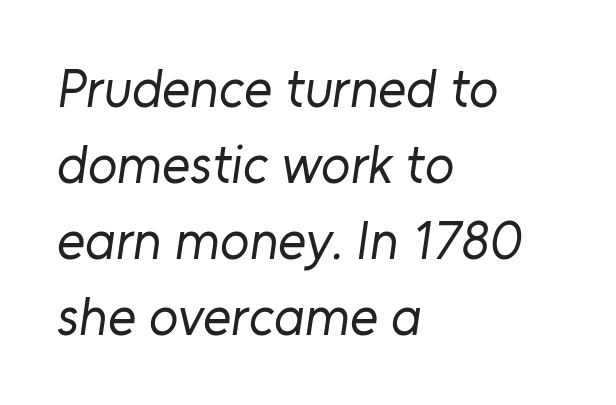
The image shows 54 px regular-weight sans-serif type; set left-aligned, normal line spacing (1.41x), normal letter spacing, not underlined; low stroke contrast and a medium x-height.
